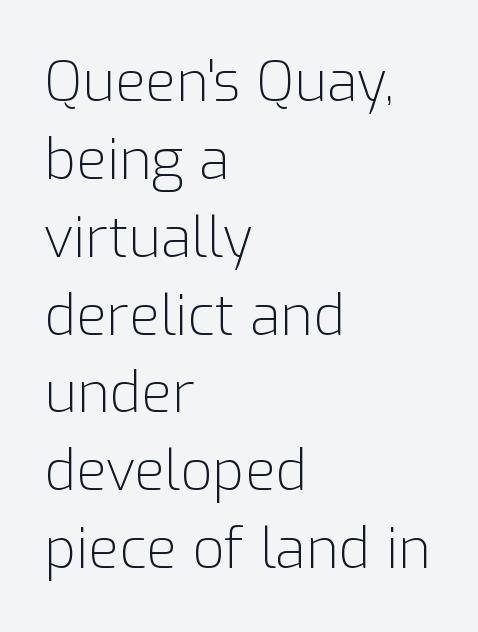
Has an underline been added? It has not. The vertical gap from one line to the next is medium. Standard letterfit; no display-style spreading of the glyphs. Italic: no, the glyphs are upright roman. Each stroke keeps to a modest, everyday thickness or less.
